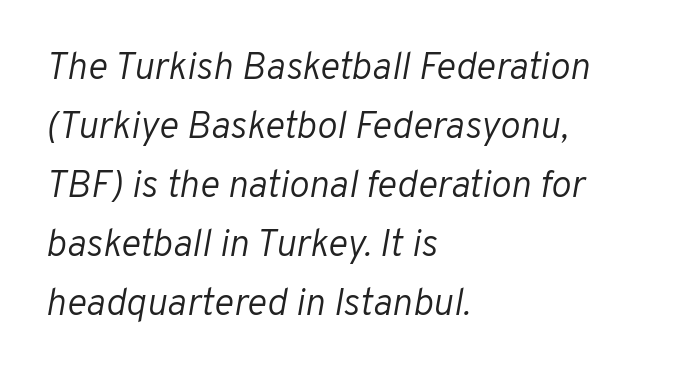
Words float on clear page, feet unadorned. The lines in this sample share a left origin and differ only in where they stop. Letter spacing: default. Line spacing here is normal. Do the characters align in a grid? No, the font is proportional. Is this a heavy cut? Hardly; it is regular or lighter.
